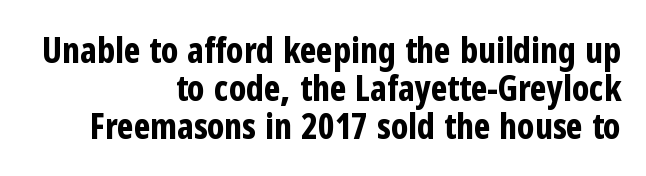
Does the leading feel generous? Not at all — it's pinched. Rule under the text: the space is simply empty. This sample uses an upright cut, with every glyph sitting square on the baseline. This rendering leaves character spacing at its baseline value. What weight is shown? A full bold with thick strokes.
